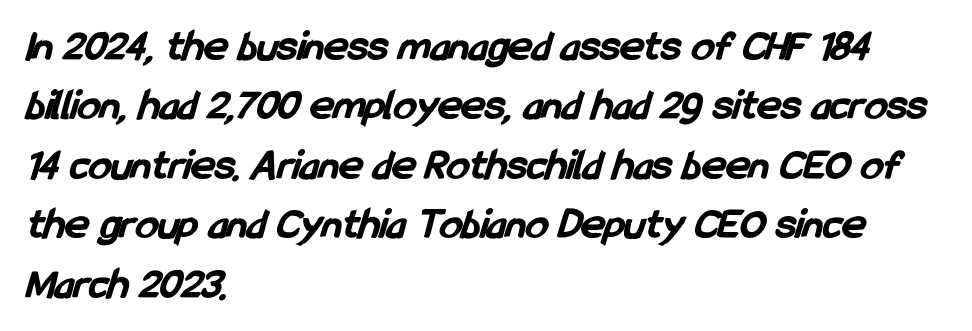
{"serif": "no", "bold": "yes", "weight": "bold", "width": "condensed", "stroke_contrast": "low", "x_height": "medium", "monospaced": "no", "underline": "no", "align": "left", "line_spacing": "normal", "line_spacing_ratio": 1.32, "letter_spacing": "normal", "letter_spacing_em": 0.0, "glyph_px": 45}
